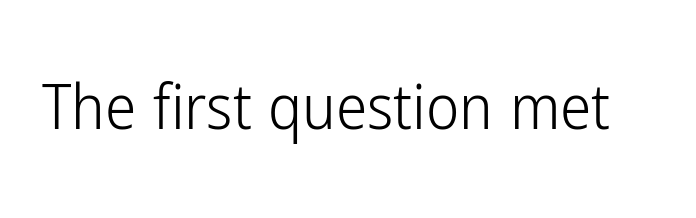
Proportional: the letters do not fall into vertical columns. I'd call this a sans setting — the letters go barefoot. Bold? No — there's no thickening of the strokes. Short note: letters normally spaced. This sample uses an upright cut, with every glyph sitting square on the baseline.
